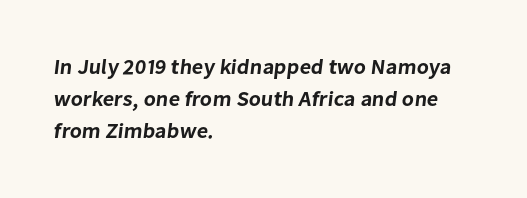
Q: Is the text underlined? A: No.
Q: How is the paragraph aligned? A: Left-aligned.
Q: Is the spacing between letters normal or unusually wide? A: Normal.
Q: Is the spacing between lines tight, normal or loose? A: Normal.
